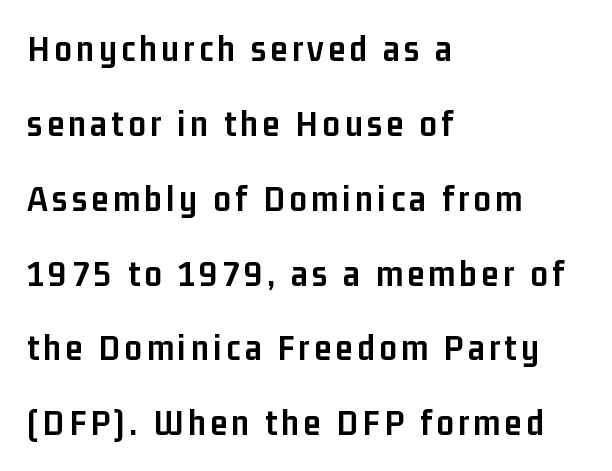
The image shows 38 px semibold, condensed sans-serif type, upright; set left-aligned, loose line spacing (1.97x), not underlined; low stroke contrast and a medium x-height.
